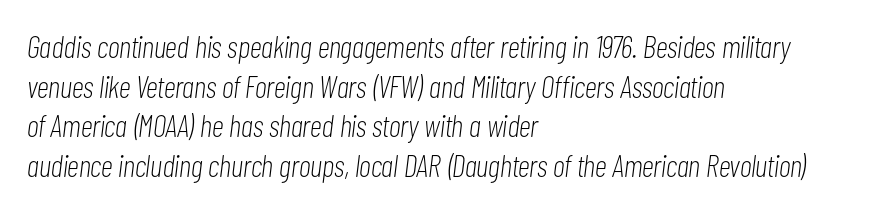
Q: Is the text bold? A: No.
Q: Is the text italic (slanted)? A: Yes, it leans right by about 7 degrees.
Q: Is the text underlined? A: No.
Q: How is the paragraph aligned? A: Left-aligned.
Q: Is the spacing between letters normal or unusually wide? A: Normal.
Q: Is the spacing between lines tight, normal or loose? A: Normal.
Q: Width (condensed, normal, or wide)? A: Condensed.
Q: Stroke contrast? A: Low.
Q: x-height? A: Medium.
Q: Monospaced? A: No.
